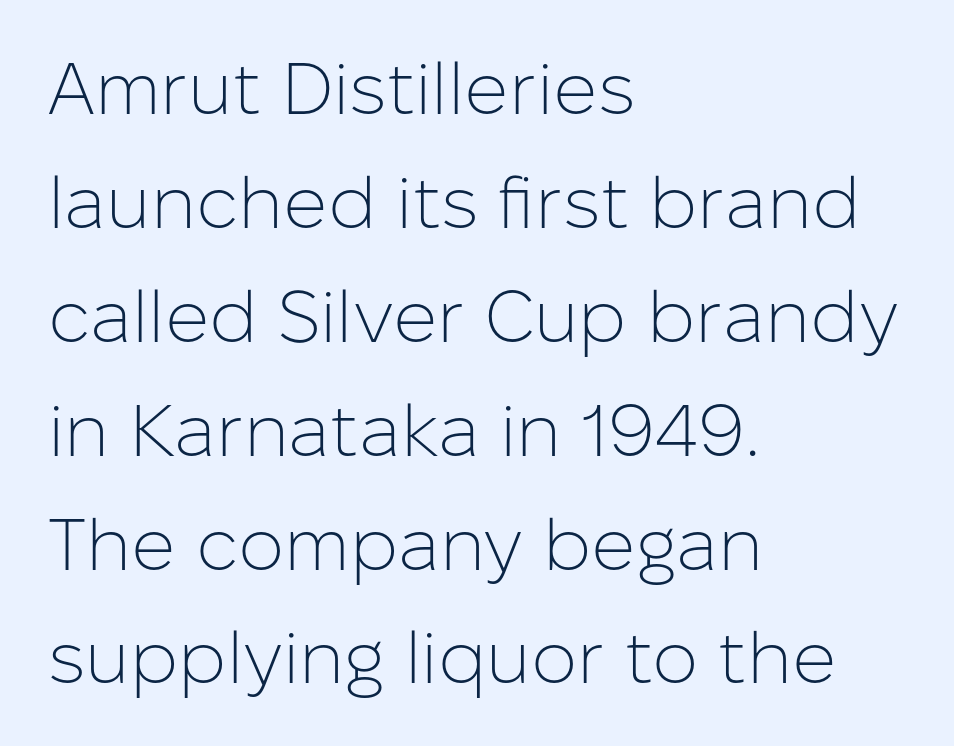
What's the leading like? Ordinary, nothing unusual. Grotesque or geometric, the face here clearly has no serifs. Is the block centered? No — it sits flush against the left margin. Unlike italic type, these characters show no tilt at all.
